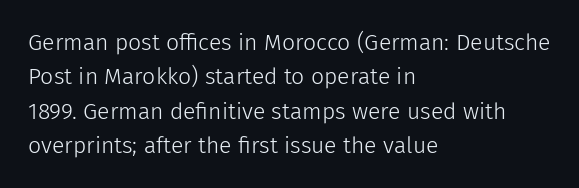
Q: Is the text bold? A: No.
Q: Is the text italic (slanted)? A: No, it is upright.
Q: Is the text underlined? A: No.
Q: How is the paragraph aligned? A: Left-aligned.
Q: Is the spacing between letters normal or unusually wide? A: Normal.
Q: Is the spacing between lines tight, normal or loose? A: Normal.
